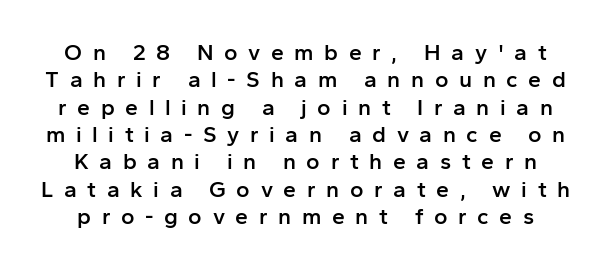
How are the letters spaced? Widely, with obvious added tracking. Descenders hang freely into open space. This is moderately heavy type, rendered in semibold. These lines were composed using upright roman letters.
